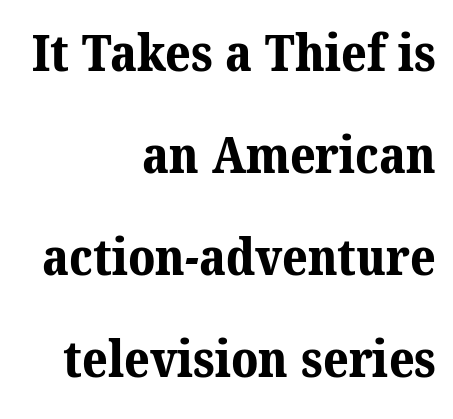
Q: Is the text bold? A: Yes.
Q: Is the typeface a serif or a sans-serif typeface? A: Serif.
Q: Is the text underlined? A: No.
Q: How is the paragraph aligned? A: Right-aligned.
Q: Is the spacing between letters normal or unusually wide? A: Normal.
Q: Is the spacing between lines tight, normal or loose? A: Loose.
Q: Width (condensed, normal, or wide)? A: Normal.
Q: Stroke contrast? A: Medium.
Q: x-height? A: Medium.
Q: Monospaced? A: No.
